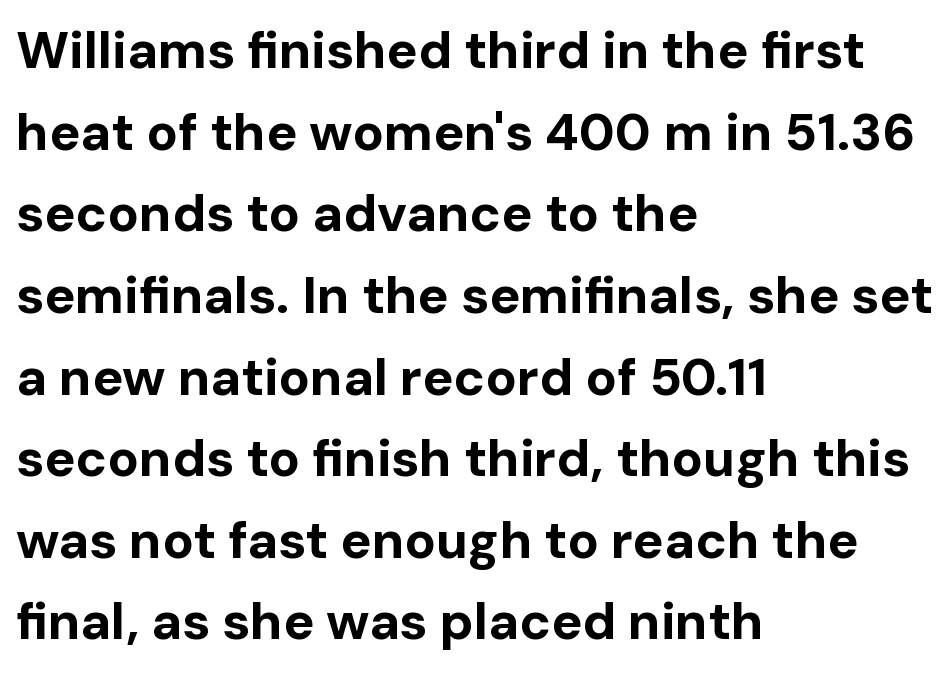
Q: Is the text bold? A: Yes.
Q: Is the text italic (slanted)? A: No, it is upright.
Q: Is the typeface a serif or a sans-serif typeface? A: Sans-serif.
Q: Is the text underlined? A: No.
Q: How is the paragraph aligned? A: Left-aligned.
Q: Is the spacing between letters normal or unusually wide? A: Normal.
Q: Is the spacing between lines tight, normal or loose? A: Normal.
Q: Width (condensed, normal, or wide)? A: Normal.
Q: Stroke contrast? A: Low.
Q: x-height? A: Medium.
Q: Monospaced? A: No.
